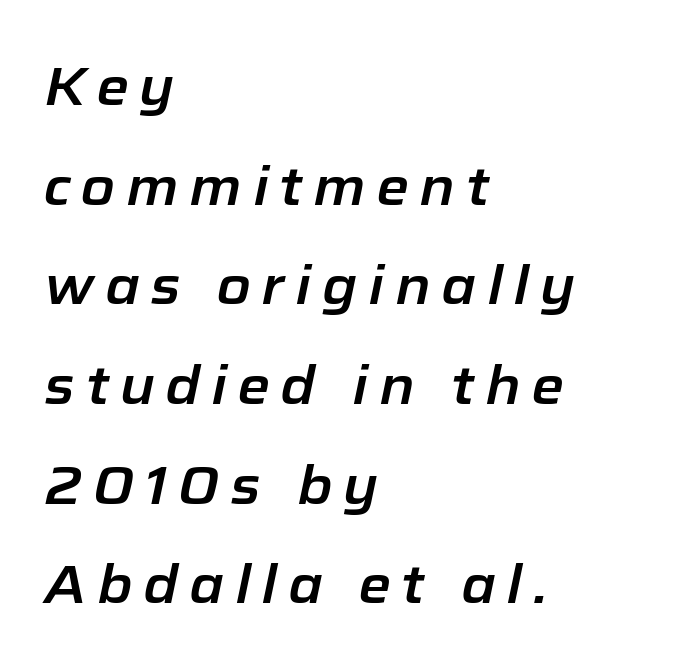
{"italic": "yes", "lean": "right", "slant_degrees": 12, "width": "normal", "stroke_contrast": "low", "x_height": "medium", "monospaced": "no", "underline": "no", "align": "left", "line_spacing_ratio": 1.88, "letter_spacing": "wide", "letter_spacing_em": 0.2, "glyph_px": 53}
